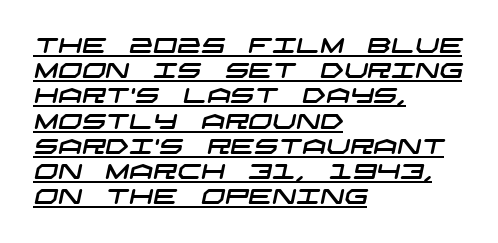
{"underline": "yes", "align": "left", "line_spacing_ratio": 1.2, "letter_spacing": "normal", "letter_spacing_em": 0.0, "glyph_px": 21}
